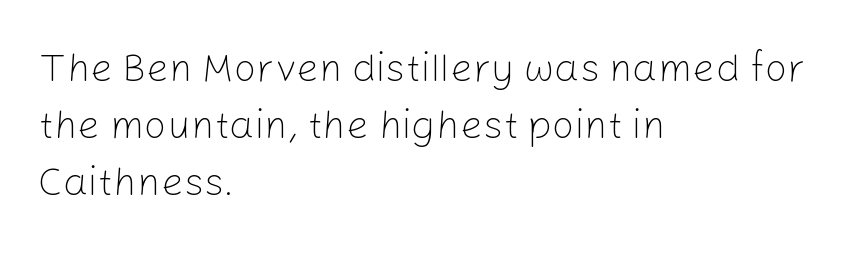
The image shows 40 px light sans-serif type, upright; set left-aligned, normal line spacing (1.42x), normal letter spacing, not underlined; low stroke contrast and a medium x-height.
